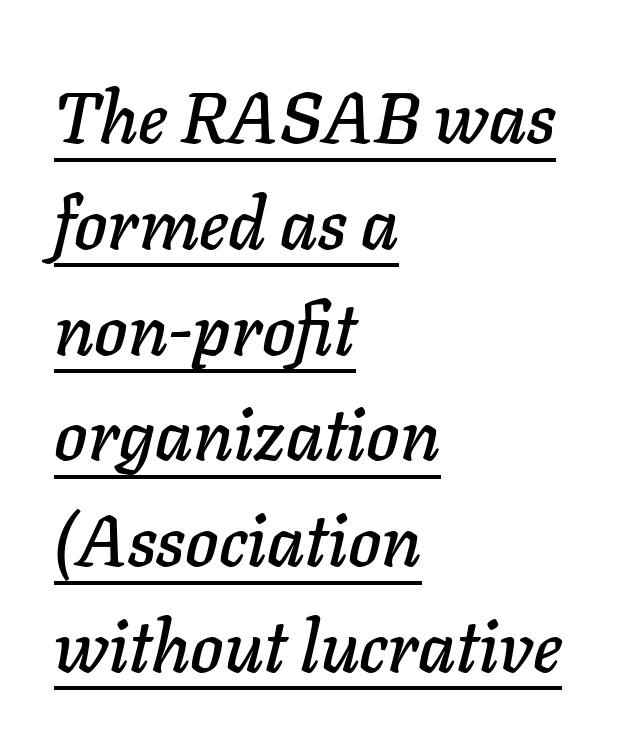
Q: Is the text italic (slanted)? A: Yes, it leans right by about 11 degrees.
Q: Is the text underlined? A: Yes.
Q: How is the paragraph aligned? A: Left-aligned.
Q: Is the spacing between letters normal or unusually wide? A: Normal.
Q: Is the spacing between lines tight, normal or loose? A: Normal.
Q: Width (condensed, normal, or wide)? A: Normal.
Q: Stroke contrast? A: Low.
Q: x-height? A: Medium.
Q: Monospaced? A: No.
